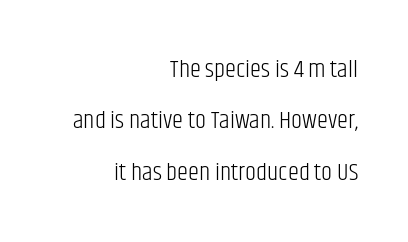
{"italic": "no", "bold": "no", "underline": "no", "align": "right", "line_spacing": "loose", "line_spacing_ratio": 2.06, "letter_spacing": "normal", "letter_spacing_em": 0.0, "glyph_px": 25}
